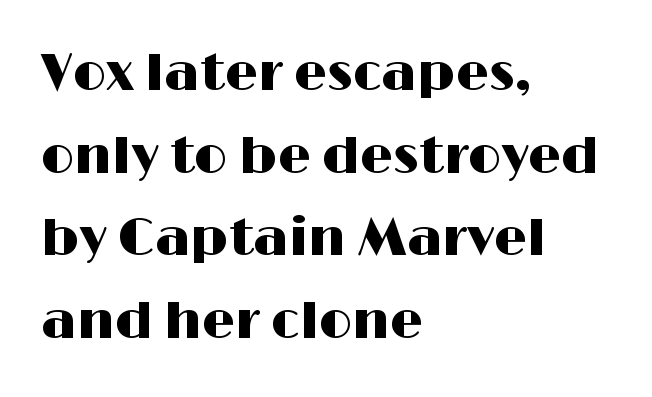
One-word summary of the alignment: left. Ordinary non-slanted type is in use. Proportional: the letters do not fall into vertical columns. Beneath every word, the page is bare. Glyph-to-glyph distance matches everyday printed text. Honestly, the row spacing looks completely unremarkable.
